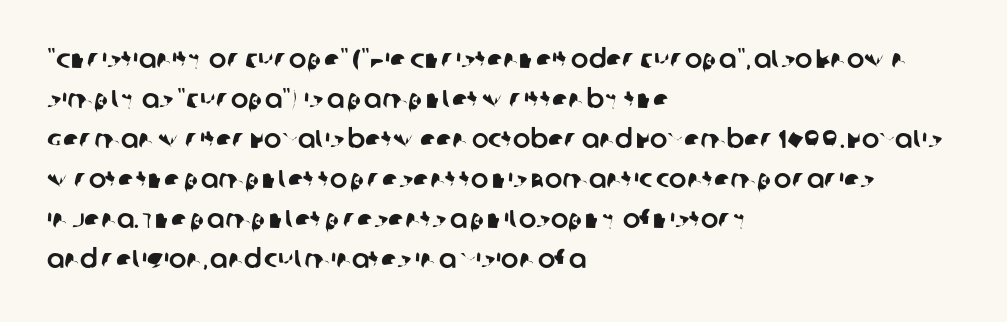
Q: Is the text underlined? A: No.
Q: How is the paragraph aligned? A: Left-aligned.
Q: Is the spacing between letters normal or unusually wide? A: Normal.
Q: Is the spacing between lines tight, normal or loose? A: Normal.
